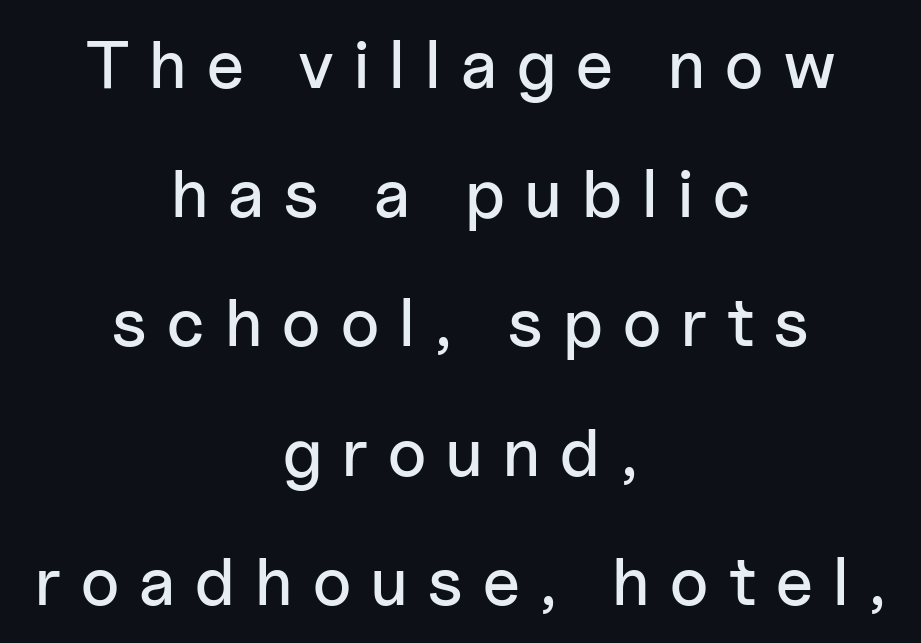
Q: Is the text italic (slanted)? A: No, it is upright.
Q: Is the typeface a serif or a sans-serif typeface? A: Sans-serif.
Q: Is the text underlined? A: No.
Q: How is the paragraph aligned? A: Centered.
Q: Is the spacing between letters normal or unusually wide? A: Unusually wide.
Q: Is the spacing between lines tight, normal or loose? A: Loose.
Q: Width (condensed, normal, or wide)? A: Normal.
Q: Stroke contrast? A: Low.
Q: x-height? A: Medium.
Q: Monospaced? A: No.
